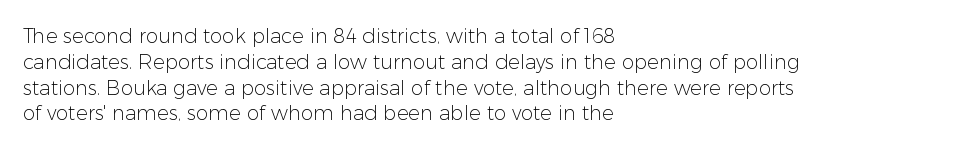
Q: Is the text bold? A: No.
Q: Is the text italic (slanted)? A: No, it is upright.
Q: Is the text underlined? A: No.
Q: How is the paragraph aligned? A: Left-aligned.
Q: Is the spacing between letters normal or unusually wide? A: Normal.
Q: Is the spacing between lines tight, normal or loose? A: Normal.
